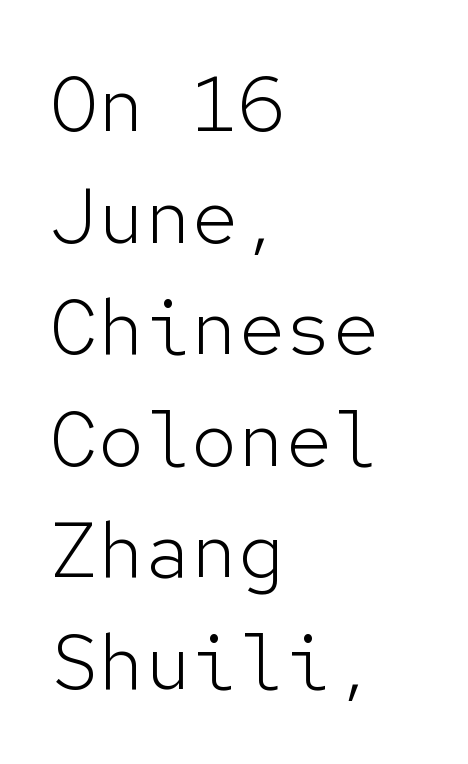
Grotesque or geometric, the face here clearly has no serifs. Baseline-to-baseline distance is the conventional proportion of letter height. On a weight scale, this lands at 450 or below. What stands out about the letter spacing? Nothing — it is the standard amount. Note the uniform advance width — an 'i' takes as much space as an 'm'. Vertical strokes here are truly vertical.
